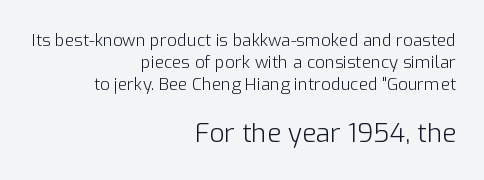
{"italic": "no", "bold": "no", "underline": "no", "align": "right", "line_spacing": "normal", "line_spacing_ratio": 1.3, "letter_spacing": "normal", "letter_spacing_em": 0.0, "larger_block": "second", "size_ratio": 1.53, "glyph_px": 26}
